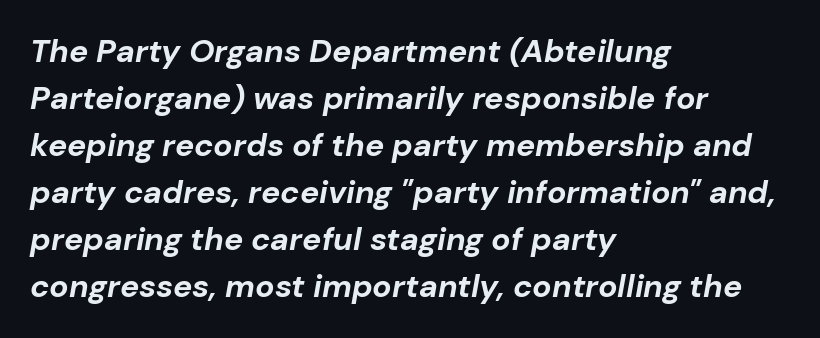
Notice how the passage keeps a crisp vertical edge on the left only. The strip under each line holds only bare page. Do the characters align in a grid? No, the font is proportional. Posture: slanted. This is heavy type, rendered in bold.
